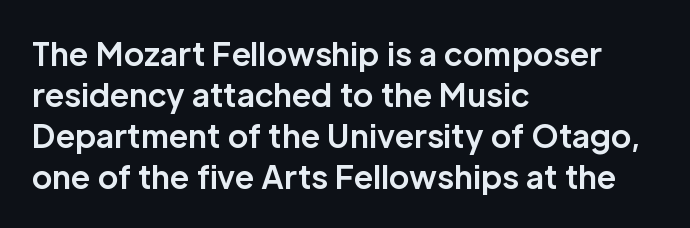
Q: Is the text bold? A: Yes.
Q: Is the text italic (slanted)? A: No, it is upright.
Q: Is the typeface a serif or a sans-serif typeface? A: Sans-serif.
Q: Is the text underlined? A: No.
Q: How is the paragraph aligned? A: Left-aligned.
Q: Is the spacing between letters normal or unusually wide? A: Normal.
Q: Is the spacing between lines tight, normal or loose? A: Normal.
Q: Width (condensed, normal, or wide)? A: Normal.
Q: Stroke contrast? A: Low.
Q: x-height? A: Medium.
Q: Monospaced? A: No.
